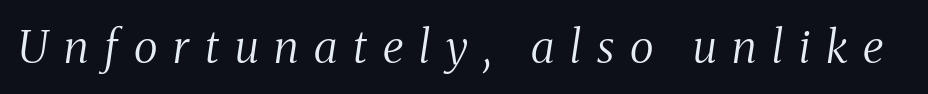
The image shows 45 px regular-weight, condensed serif type, italic (leaning right); set unusually wide letter spacing (+0.35 em), not underlined; medium stroke contrast and a medium x-height.
